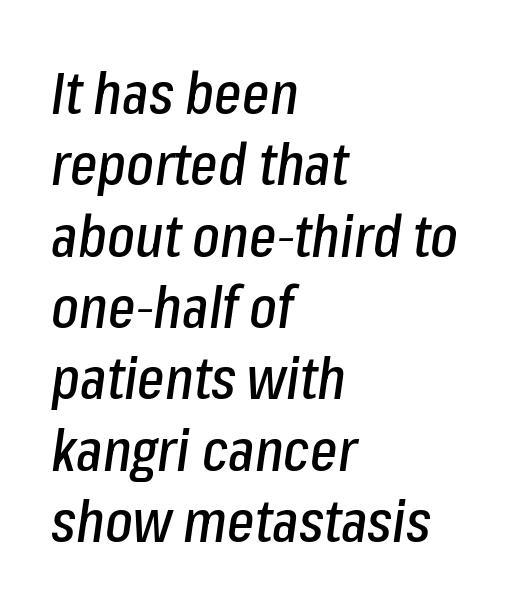
The image shows 58 px condensed type, italic (leaning right); set left-aligned, line spacing 1.23x, normal letter spacing, not underlined; low stroke contrast and a medium x-height.
